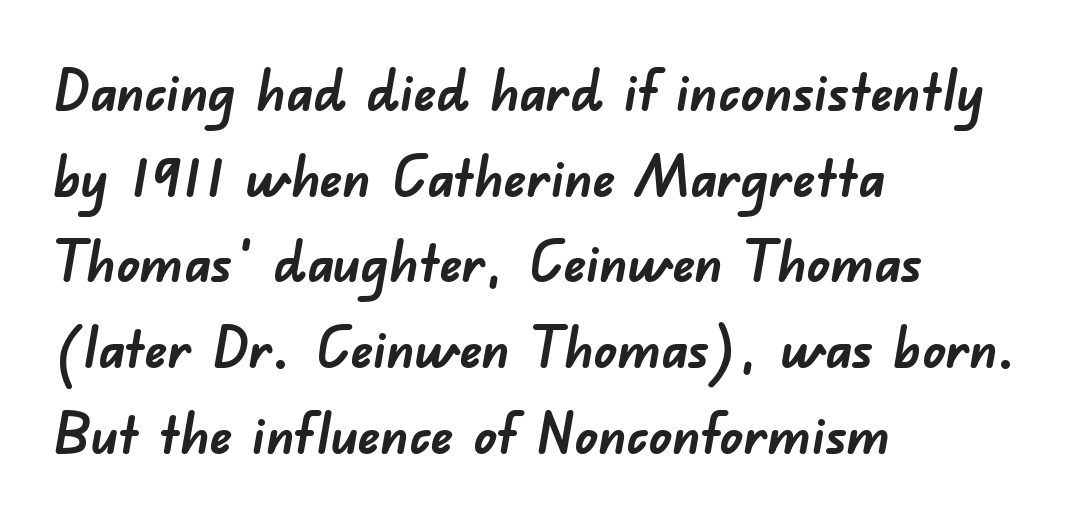
{"serif": "no", "bold": "yes", "weight": "semibold", "width": "normal", "stroke_contrast": "low", "x_height": "small", "monospaced": "no", "underline": "no", "align": "left", "line_spacing": "normal", "line_spacing_ratio": 1.53, "letter_spacing": "normal", "letter_spacing_em": 0.0, "glyph_px": 56}
